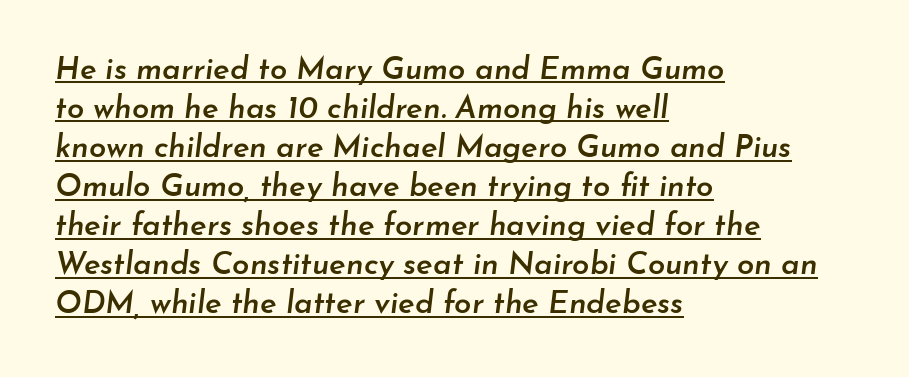
Q: Is the text bold? A: Semi-bold.
Q: Is the text italic (slanted)? A: Yes, it leans right by about 7 degrees.
Q: Is the text underlined? A: Yes.
Q: How is the paragraph aligned? A: Left-aligned.
Q: Is the spacing between letters normal or unusually wide? A: Normal.
Q: Is the spacing between lines tight, normal or loose? A: Normal.
Q: Width (condensed, normal, or wide)? A: Normal.
Q: Stroke contrast? A: Low.
Q: x-height? A: Small.
Q: Monospaced? A: No.
